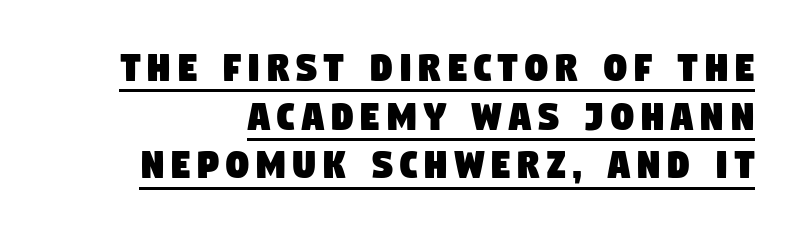
{"serif": "no", "width": "condensed", "stroke_contrast": "low", "x_height": "large", "monospaced": "no", "underline": "yes", "line_spacing": "tight", "line_spacing_ratio": 1.08, "glyph_px": 45}
